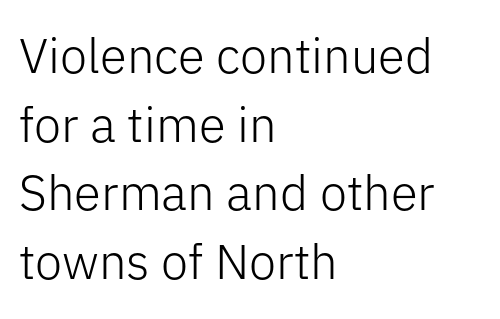
The image shows 49 px light sans-serif type, upright; set left-aligned, normal line spacing (1.4x), normal letter spacing, not underlined; low stroke contrast and a medium x-height.
